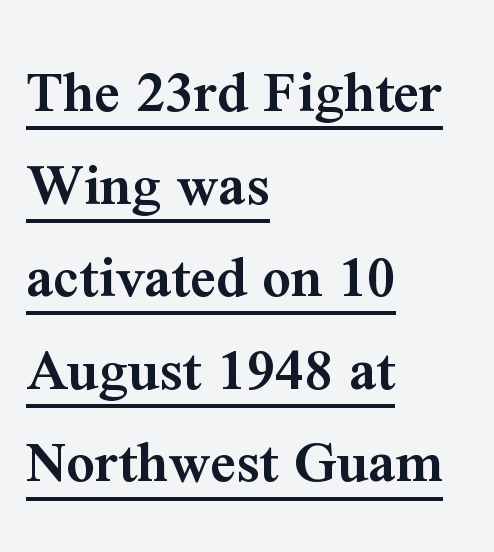
Q: Is the text bold? A: Semi-bold.
Q: Is the text italic (slanted)? A: No, it is upright.
Q: Is the typeface a serif or a sans-serif typeface? A: Serif.
Q: Is the text underlined? A: Yes.
Q: How is the paragraph aligned? A: Left-aligned.
Q: Is the spacing between letters normal or unusually wide? A: Normal.
Q: Is the spacing between lines tight, normal or loose? A: Normal.
Q: Width (condensed, normal, or wide)? A: Normal.
Q: Stroke contrast? A: Medium.
Q: x-height? A: Medium.
Q: Monospaced? A: No.
